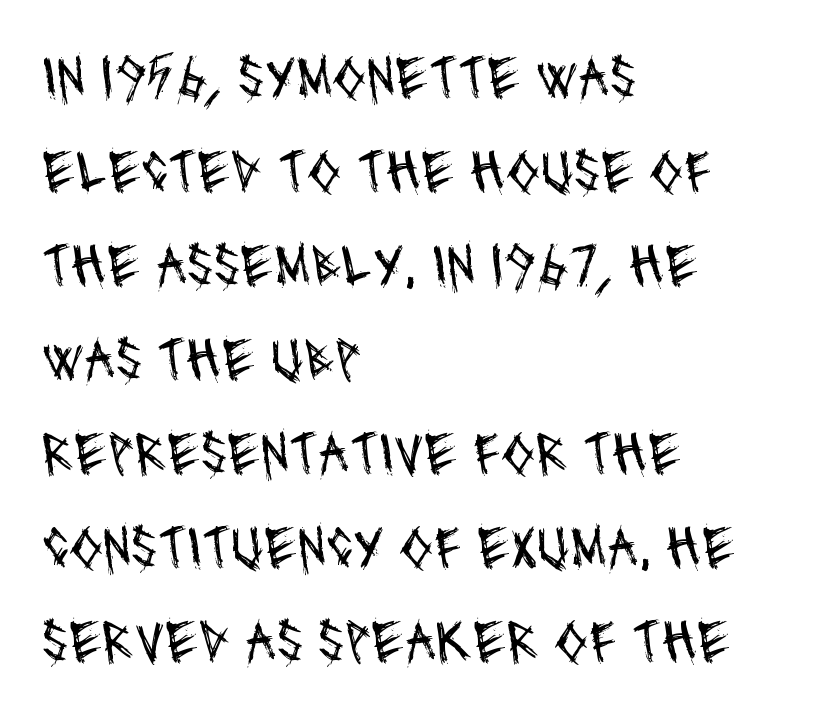
{"serif": "no", "bold": "no", "weight": "regular", "width": "condensed", "stroke_contrast": "medium", "x_height": "large", "monospaced": "no", "underline": "no", "align": "left", "line_spacing": "normal", "line_spacing_ratio": 1.54, "letter_spacing": "normal", "letter_spacing_em": 0.0, "glyph_px": 61}
